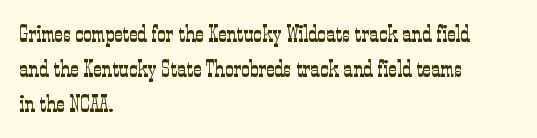
{"italic": "no", "bold": "no", "underline": "no", "align": "left", "line_spacing": "normal", "line_spacing_ratio": 1.53, "letter_spacing": "normal", "letter_spacing_em": 0.0, "glyph_px": 23}
